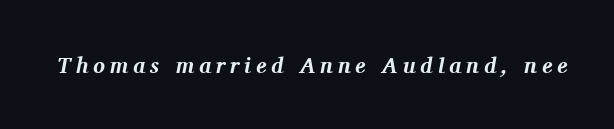
{"italic": "yes", "lean": "right", "slant_degrees": 11, "bold": "yes", "underline": "no", "letter_spacing": "wide", "letter_spacing_em": 0.22, "glyph_px": 22}
